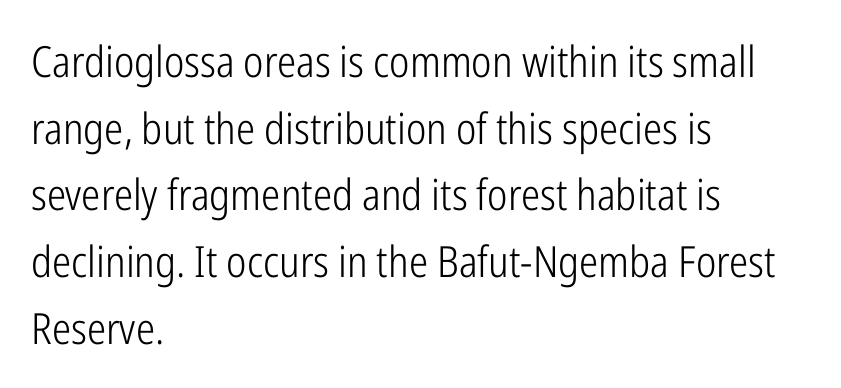
{"serif": "no", "italic": "no", "bold": "no", "weight": "light", "width": "condensed", "stroke_contrast": "low", "x_height": "medium", "monospaced": "no", "underline": "no", "align": "left", "line_spacing": "normal", "line_spacing_ratio": 1.55, "letter_spacing": "normal", "letter_spacing_em": 0.0, "glyph_px": 43}
